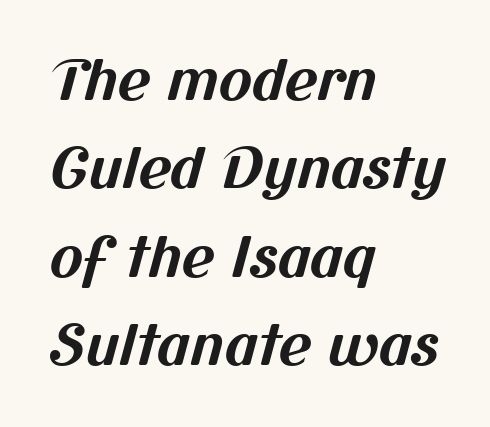
{"serif": "no", "bold": "yes", "weight": "bold", "width": "normal", "stroke_contrast": "medium", "x_height": "medium", "monospaced": "no", "underline": "no", "align": "left", "line_spacing": "normal", "line_spacing_ratio": 1.58, "letter_spacing": "normal", "letter_spacing_em": 0.0, "glyph_px": 56}
